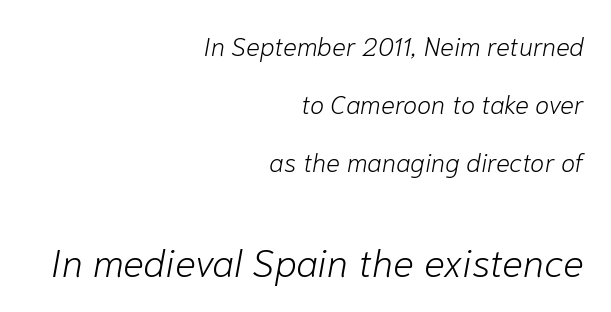
Q: Is the text bold? A: No.
Q: Is the text italic (slanted)? A: Yes, it leans right by about 10 degrees.
Q: Is the text underlined? A: No.
Q: How is the paragraph aligned? A: Right-aligned.
Q: Is the spacing between letters normal or unusually wide? A: Normal.
Q: Is the spacing between lines tight, normal or loose? A: Loose.
Q: Which block of text is set in a larger size, the first (top) or the second (bottom)? A: The second (bottom) one.
Q: Width (condensed, normal, or wide)? A: Normal.
Q: Stroke contrast? A: Low.
Q: x-height? A: Medium.
Q: Monospaced? A: No.
